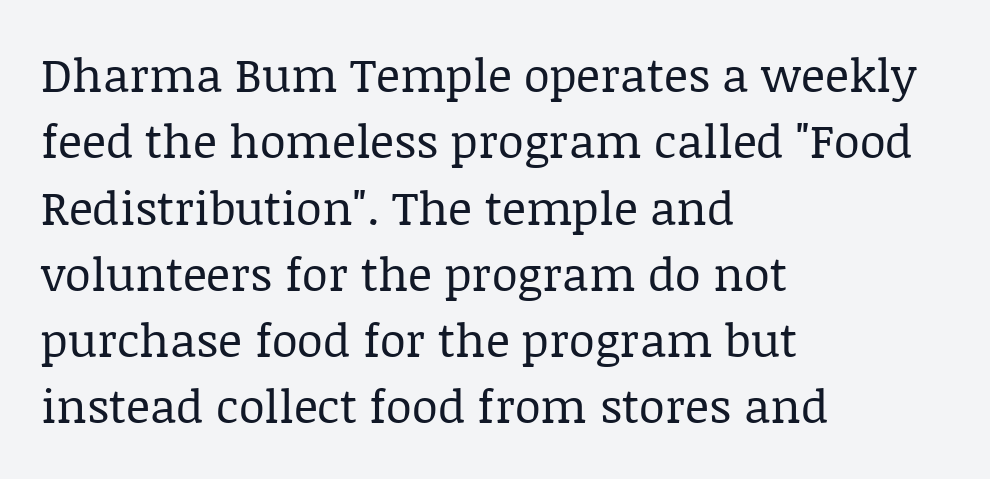
Heaviness? Minimal to ordinary, like unemphasized prose. Regarding serifs, this sample has them. Short note: letters normally spaced. Vertical spacing — default. Spacing verdict: proportional, widths tailored to each character. Casual observation: everything's shoved over to the left.
